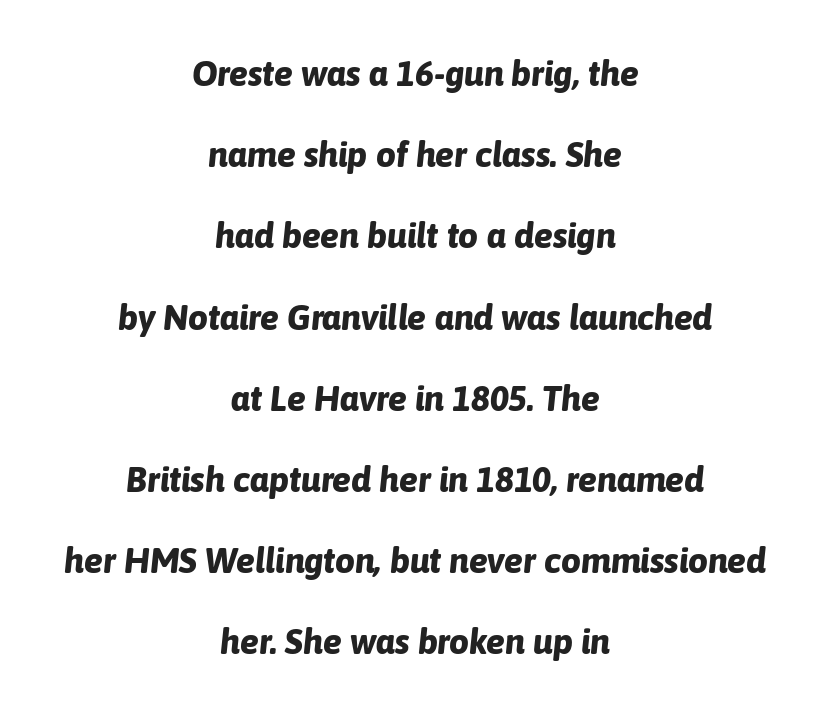
Q: Is the text bold? A: Yes.
Q: Is the text italic (slanted)? A: Yes, it leans right by about 6 degrees.
Q: Is the text underlined? A: No.
Q: How is the paragraph aligned? A: Centered.
Q: Is the spacing between letters normal or unusually wide? A: Normal.
Q: Is the spacing between lines tight, normal or loose? A: Loose.
Q: Width (condensed, normal, or wide)? A: Normal.
Q: Stroke contrast? A: Low.
Q: x-height? A: Medium.
Q: Monospaced? A: No.
